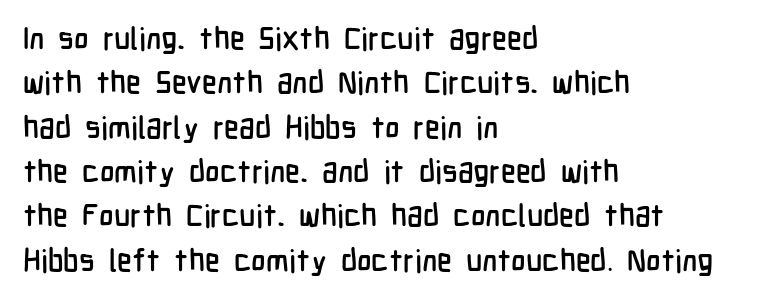
Q: Is the text italic (slanted)? A: No, it is upright.
Q: Is the typeface a serif or a sans-serif typeface? A: Sans-serif.
Q: Is the text underlined? A: No.
Q: How is the paragraph aligned? A: Left-aligned.
Q: Is the spacing between letters normal or unusually wide? A: Normal.
Q: Is the spacing between lines tight, normal or loose? A: Normal.
Q: Width (condensed, normal, or wide)? A: Condensed.
Q: Stroke contrast? A: Low.
Q: x-height? A: Medium.
Q: Monospaced? A: No.
